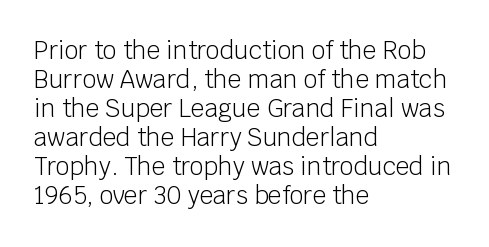
Q: Is the text bold? A: No.
Q: Is the text italic (slanted)? A: No, it is upright.
Q: Is the text underlined? A: No.
Q: How is the paragraph aligned? A: Left-aligned.
Q: Is the spacing between letters normal or unusually wide? A: Normal.
